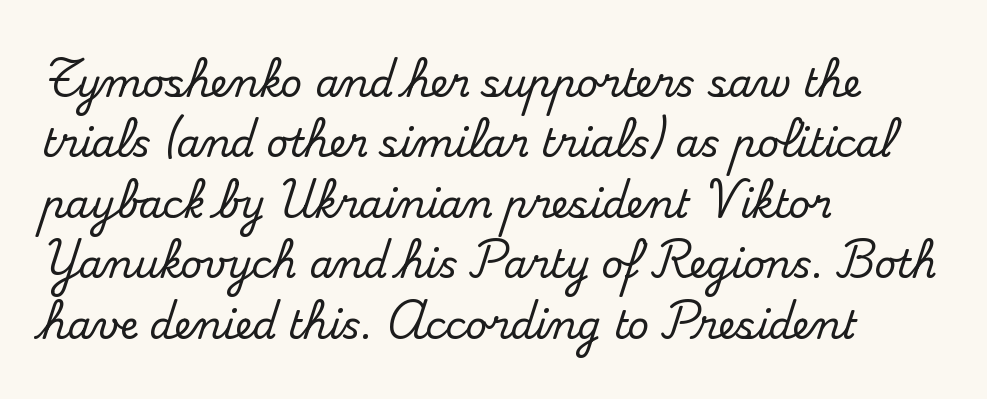
The image shows 38 px text type; set left-aligned, normal line spacing (1.59x), normal letter spacing, not underlined; medium stroke contrast and a small x-height.
